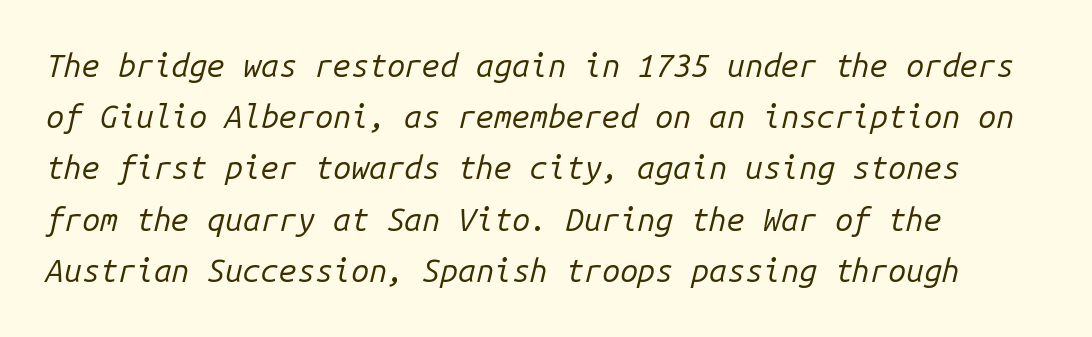
Q: Is the text bold? A: No.
Q: Is the text italic (slanted)? A: Yes, it leans right by about 14 degrees.
Q: Is the text underlined? A: No.
Q: How is the paragraph aligned? A: Left-aligned.
Q: Is the spacing between letters normal or unusually wide? A: Normal.
Q: Is the spacing between lines tight, normal or loose? A: Normal.
Q: Width (condensed, normal, or wide)? A: Normal.
Q: Stroke contrast? A: Low.
Q: x-height? A: Medium.
Q: Monospaced? A: Yes.
